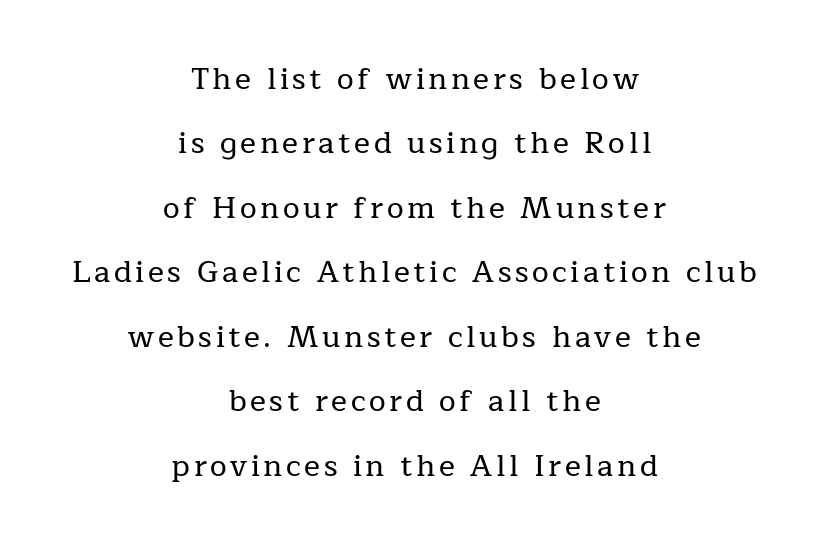
{"serif": "yes", "italic": "no", "width": "normal", "stroke_contrast": "low", "x_height": "medium", "monospaced": "no", "underline": "no", "align": "center", "line_spacing": "loose", "line_spacing_ratio": 2.15, "glyph_px": 30}
